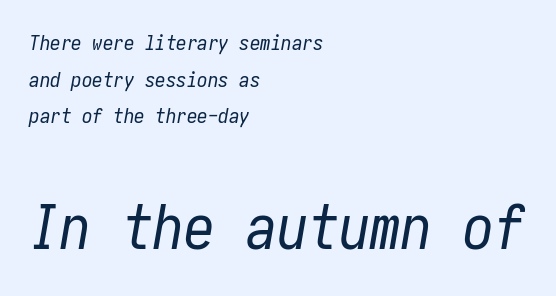
The letterforms sit shoulder to shoulder at normal distance. The weight would be labelled regular, book, light, or lighter still. Underline: absent. Notice how the passage keeps a crisp vertical edge on the left only.
